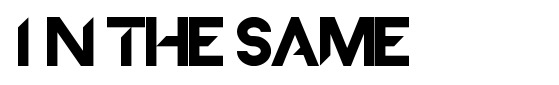
Casual observation: everything's shoved over to the left. Does extra space separate the letters? No, they use regular spacing. Serifs: no, the terminals of the letterforms are clean. Note the varied advance widths — an 'i' is clearly narrower than an 'm'. Descenders are the only things crossing below the line. The lettering holds an erect, upright posture throughout.
